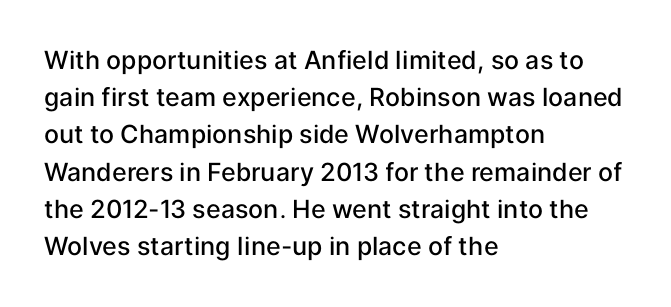
{"italic": "no", "bold": "semi", "underline": "no", "align": "left", "line_spacing": "normal", "line_spacing_ratio": 1.49, "letter_spacing": "normal", "letter_spacing_em": 0.0, "glyph_px": 25}
